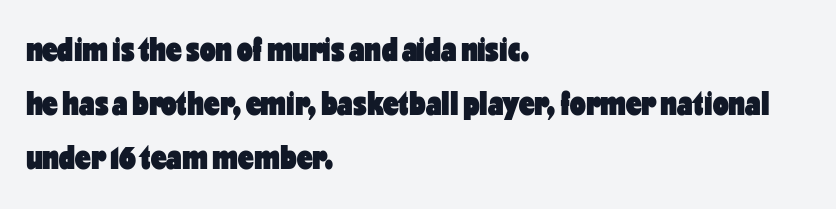
The image shows 35 px heavy, condensed sans-serif type, upright; set left-aligned, normal line spacing (1.54x), normal letter spacing, not underlined; low stroke contrast and a medium x-height.
